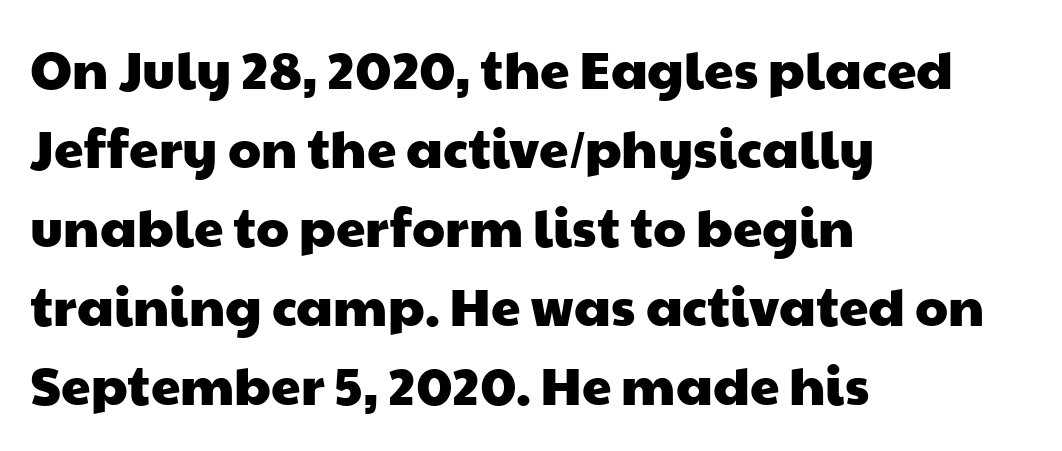
Interline gaps are of average width in this sample. Glance below the letters and you will spot only blank space. Which margin do the lines hug? The left one — the right edge is uneven. You could not count columns in this text — the font is proportionally spaced. Nobody touched the tracking dial on this one. Typographically, this falls in the sans-serif category.
